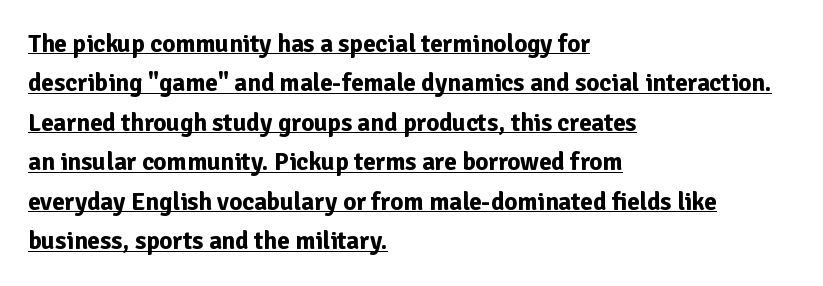
{"italic": "no", "bold": "yes", "underline": "yes", "align": "left", "line_spacing": "normal", "line_spacing_ratio": 1.58, "letter_spacing": "normal", "letter_spacing_em": 0.0, "glyph_px": 25}
